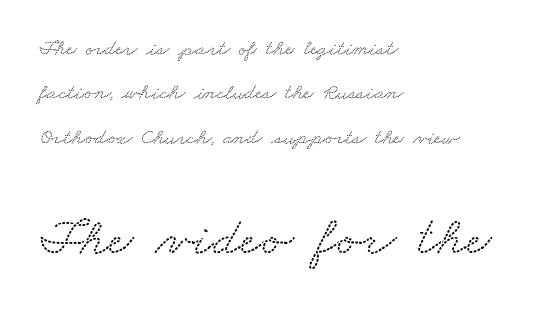
Size contrast runs from small at the top to large at the bottom. Think of a printed novel: that variable character pitch is what you see here. Line spacing here is loose.
